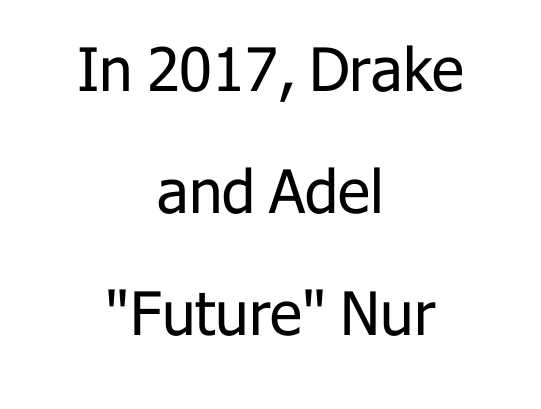
Q: Is the text bold? A: No.
Q: Is the text italic (slanted)? A: No, it is upright.
Q: Is the typeface a serif or a sans-serif typeface? A: Sans-serif.
Q: Is the text underlined? A: No.
Q: How is the paragraph aligned? A: Centered.
Q: Is the spacing between letters normal or unusually wide? A: Normal.
Q: Is the spacing between lines tight, normal or loose? A: Loose.
Q: Width (condensed, normal, or wide)? A: Normal.
Q: Stroke contrast? A: Low.
Q: x-height? A: Medium.
Q: Monospaced? A: No.
